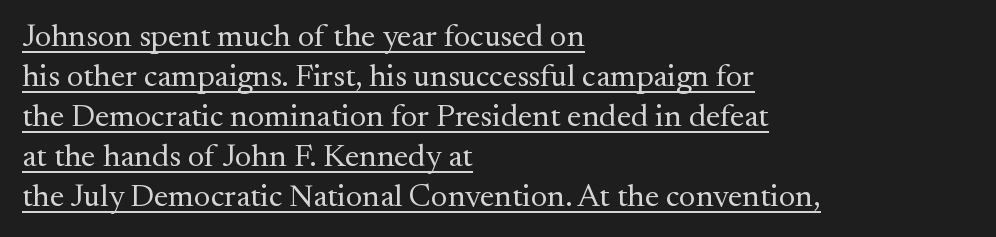
The image shows 32 px regular-weight serif type, upright; set left-aligned, normal line spacing (1.25x), normal letter spacing, underlined; medium stroke contrast and a small x-height.
